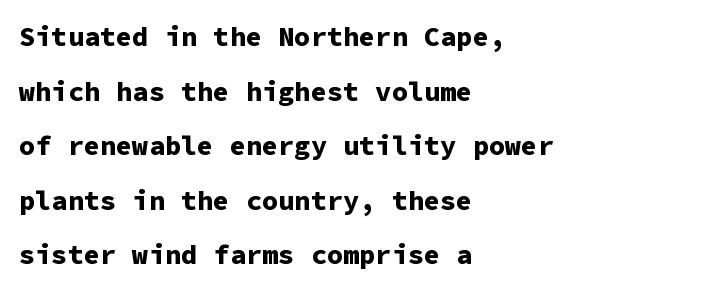
If you drew a line through each stem, it would be perfectly vertical. Nothing unusual about the tracking: characters are spaced as the font intends. Does the leading feel generous? Absolutely, it's lavish. The face used here has the dense, thick strokes of a bold. Reading down the block, your eye returns to a fixed left position each line.
